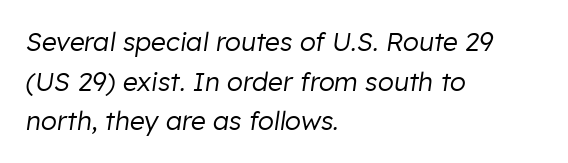
The image shows 26 px text type, italic (leaning right); set left-aligned, normal line spacing (1.52x), normal letter spacing, not underlined.
